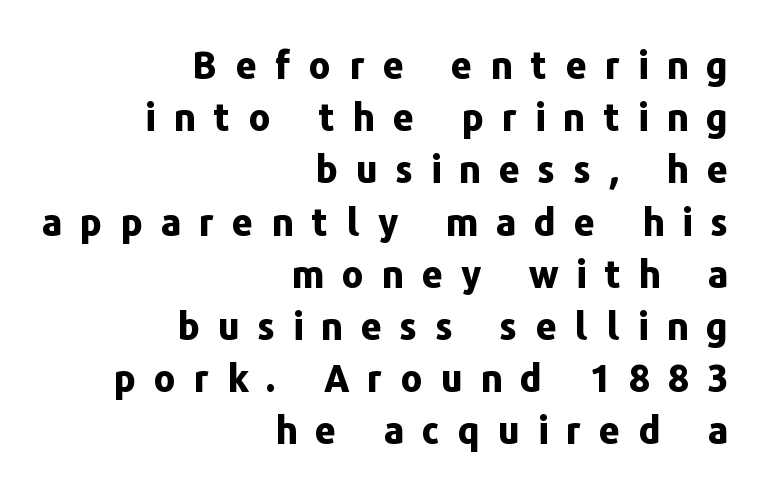
Q: Is the text bold? A: Yes.
Q: Is the text italic (slanted)? A: No, it is upright.
Q: Is the typeface a serif or a sans-serif typeface? A: Sans-serif.
Q: Is the text underlined? A: No.
Q: How is the paragraph aligned? A: Right-aligned.
Q: Is the spacing between letters normal or unusually wide? A: Unusually wide.
Q: Is the spacing between lines tight, normal or loose? A: Normal.
Q: Width (condensed, normal, or wide)? A: Normal.
Q: Stroke contrast? A: Low.
Q: x-height? A: Medium.
Q: Monospaced? A: No.
